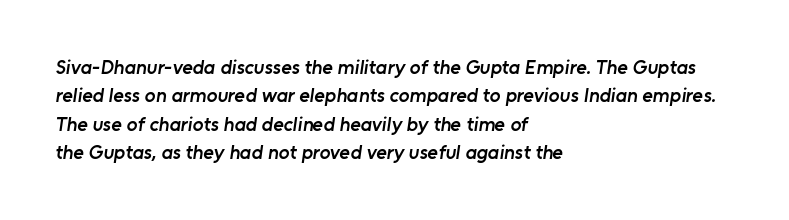
{"bold": "semi", "underline": "no", "align": "left", "line_spacing": "normal", "line_spacing_ratio": 1.42, "letter_spacing": "normal", "letter_spacing_em": 0.0, "glyph_px": 20}
